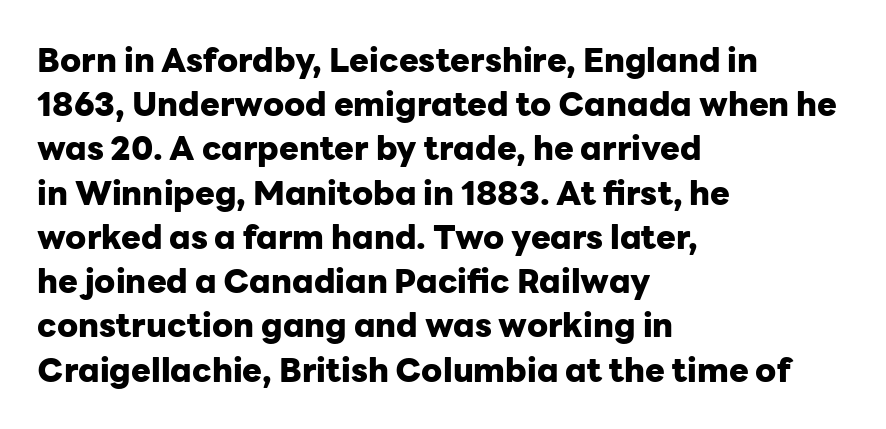
Q: Is the text bold? A: Yes.
Q: Is the text italic (slanted)? A: No, it is upright.
Q: Is the typeface a serif or a sans-serif typeface? A: Sans-serif.
Q: Is the text underlined? A: No.
Q: How is the paragraph aligned? A: Left-aligned.
Q: Is the spacing between letters normal or unusually wide? A: Normal.
Q: Is the spacing between lines tight, normal or loose? A: Normal.
Q: Width (condensed, normal, or wide)? A: Normal.
Q: Stroke contrast? A: Low.
Q: x-height? A: Medium.
Q: Monospaced? A: No.
